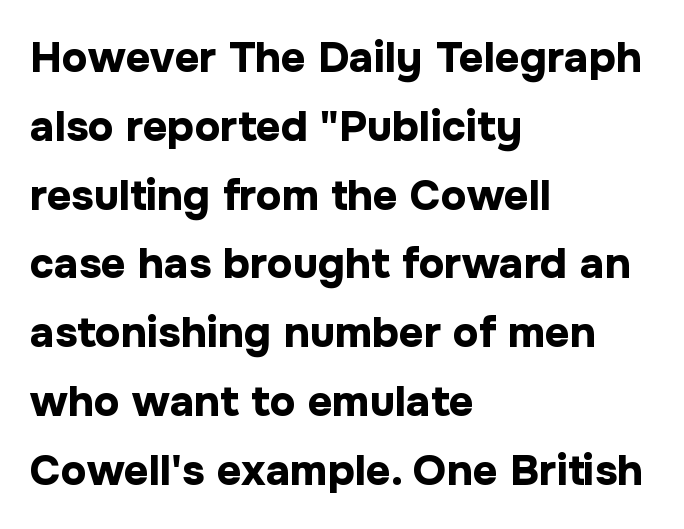
The image shows 43 px bold sans-serif type, upright; set left-aligned, normal line spacing (1.6x), normal letter spacing, not underlined; low stroke contrast and a medium x-height.
